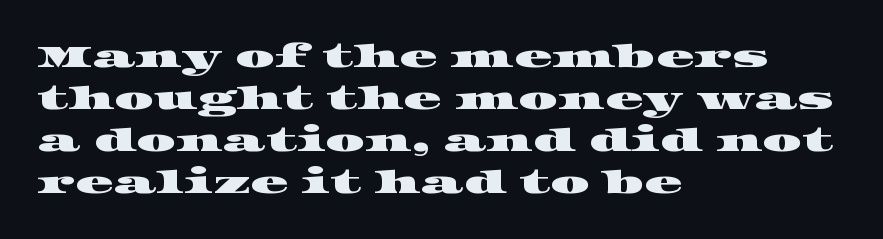
{"serif": "yes", "width": "wide", "stroke_contrast": "high", "x_height": "large", "monospaced": "no", "underline": "no", "align": "left", "line_spacing": "normal", "line_spacing_ratio": 1.35, "letter_spacing": "normal", "letter_spacing_em": 0.0, "glyph_px": 31}
